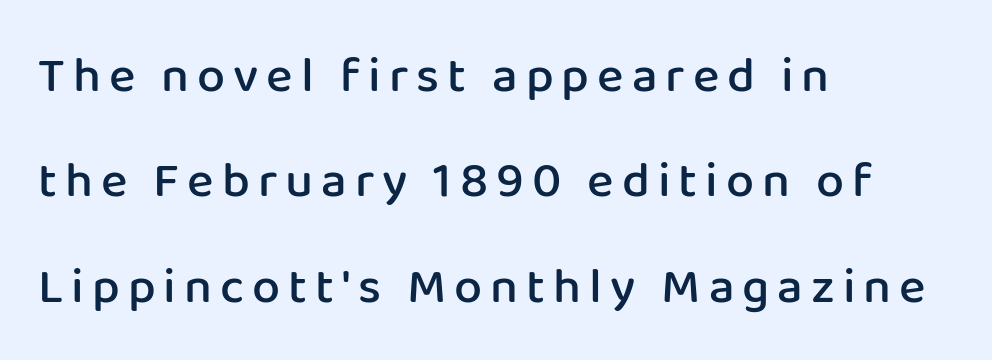
The image shows 50 px semibold sans-serif type, upright; set left-aligned, loose line spacing (2.11x), not underlined; low stroke contrast and a medium x-height.
